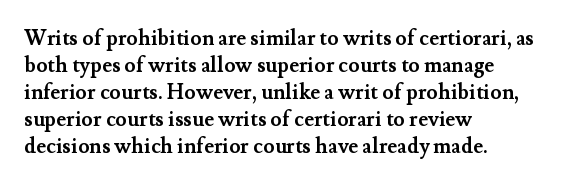
{"italic": "no", "bold": "yes", "underline": "no", "align": "left", "line_spacing": "normal", "line_spacing_ratio": 1.28, "letter_spacing": "normal", "letter_spacing_em": 0.0, "glyph_px": 21}
